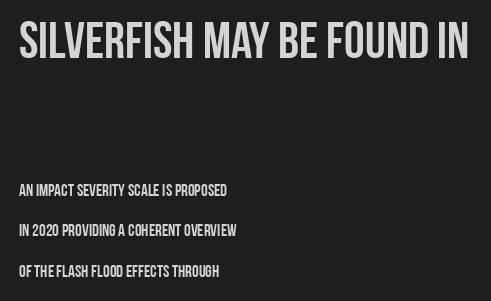
The image shows 52 px condensed sans-serif type, upright; set left-aligned, loose line spacing (2.36x), normal letter spacing, not underlined; the first (top) block is 3.06x larger; low stroke contrast and a large x-height.
